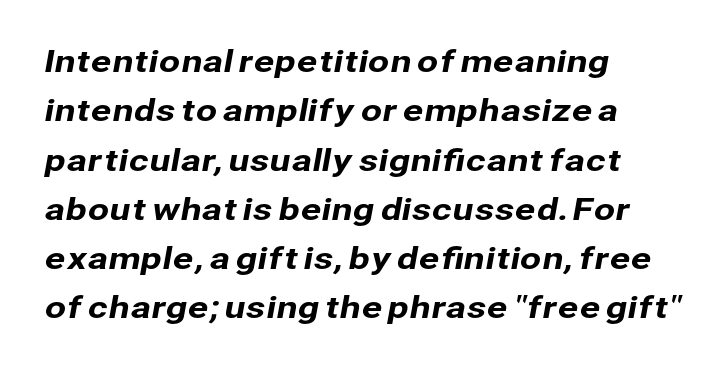
Q: Is the typeface a serif or a sans-serif typeface? A: Sans-serif.
Q: Is the text underlined? A: No.
Q: How is the paragraph aligned? A: Left-aligned.
Q: Is the spacing between letters normal or unusually wide? A: Normal.
Q: Is the spacing between lines tight, normal or loose? A: Normal.
Q: Width (condensed, normal, or wide)? A: Normal.
Q: Stroke contrast? A: Low.
Q: x-height? A: Medium.
Q: Monospaced? A: No.
